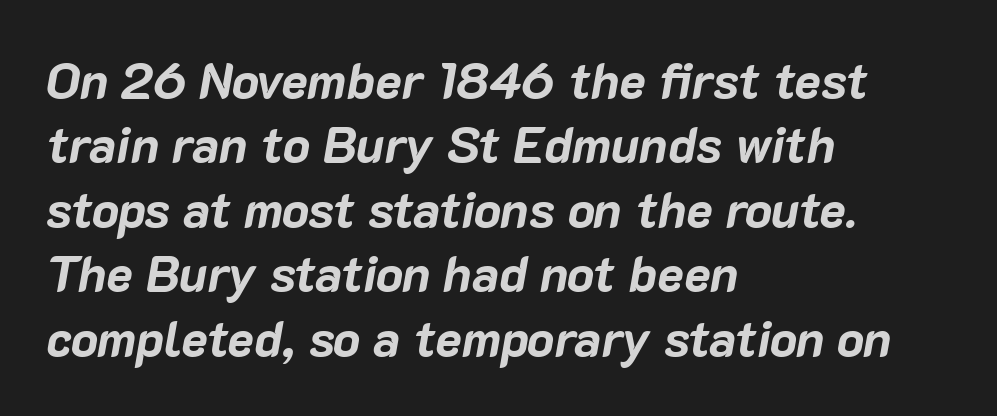
{"italic": "yes", "lean": "right", "slant_degrees": 10, "bold": "yes", "weight": "bold", "width": "normal", "stroke_contrast": "low", "x_height": "medium", "monospaced": "no", "underline": "no", "align": "left", "line_spacing": "normal", "line_spacing_ratio": 1.29, "letter_spacing": "normal", "letter_spacing_em": 0.0, "glyph_px": 50}
